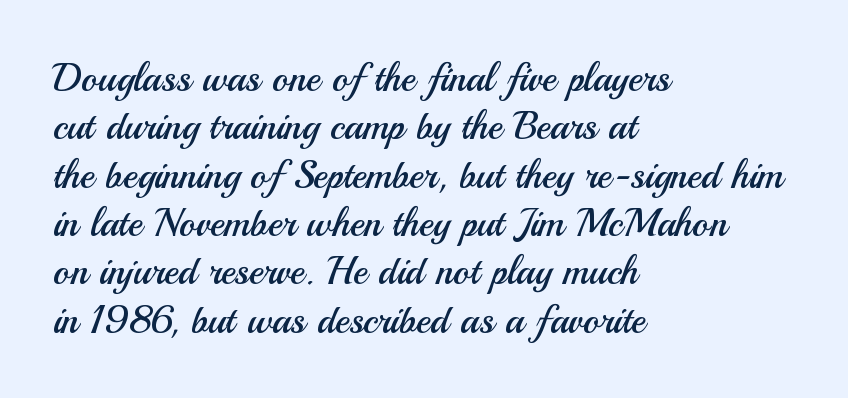
The text block is weighted toward the left margin, trailing off unevenly rightward. The strokes are not fattened; the text isn't bold. These lines are rendered in a variable-pitch font. This rendering features lettering with no underline. Does the type have serifs? No, each stem ends abruptly.
